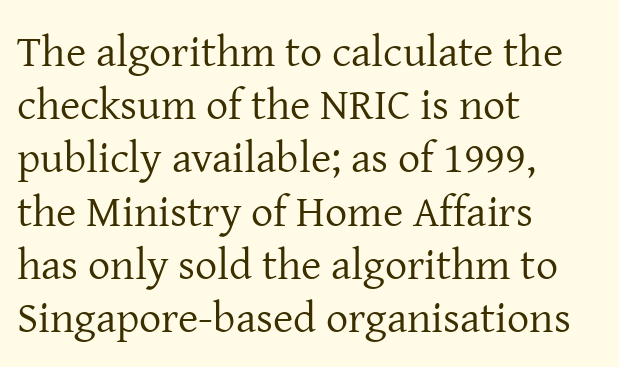
Summary of weight: not heavy and not bold. In CSS terms this would be text-align: left. Quick note: not italic, upright. Character widths vary here, with narrow letters taking less room than wide ones.
